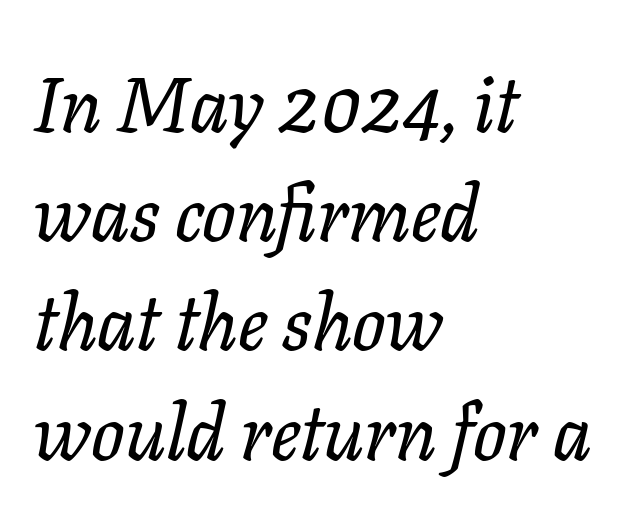
The image shows 78 px serif type, italic (leaning right); set left-aligned, normal line spacing (1.4x), normal letter spacing, not underlined; low stroke contrast and a medium x-height.
